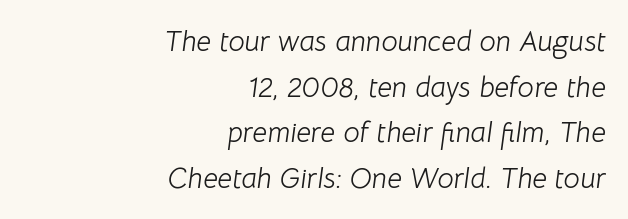
The image shows 29 px light type, italic (leaning right); set right-aligned, normal line spacing (1.57x), normal letter spacing, not underlined; low stroke contrast and a medium x-height.
